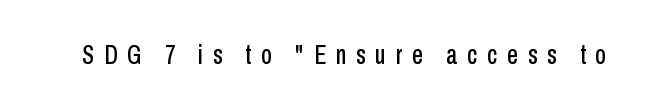
Q: Is the text italic (slanted)? A: No, it is upright.
Q: Is the text underlined? A: No.
Q: Is the spacing between letters normal or unusually wide? A: Unusually wide.
